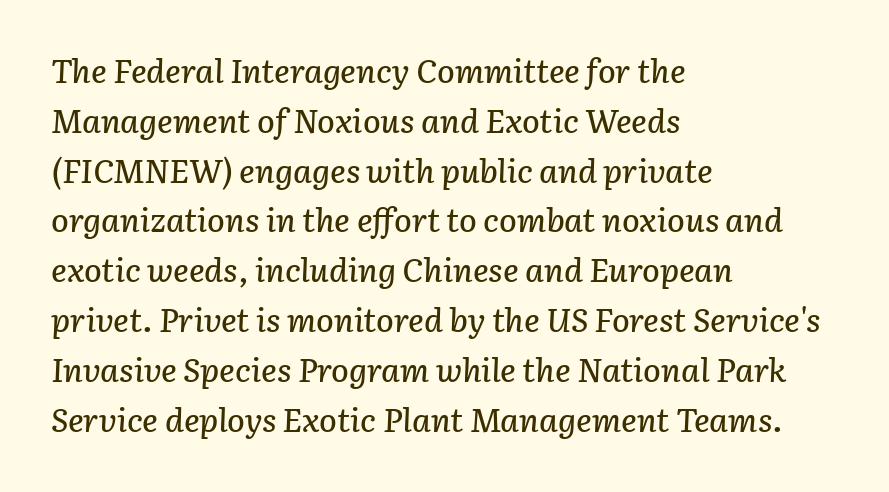
Q: Is the text italic (slanted)? A: Yes, it leans right by about 3 degrees.
Q: Is the text underlined? A: No.
Q: How is the paragraph aligned? A: Left-aligned.
Q: Is the spacing between letters normal or unusually wide? A: Normal.
Q: Is the spacing between lines tight, normal or loose? A: Normal.
Q: Width (condensed, normal, or wide)? A: Normal.
Q: Stroke contrast? A: Low.
Q: x-height? A: Medium.
Q: Monospaced? A: No.
